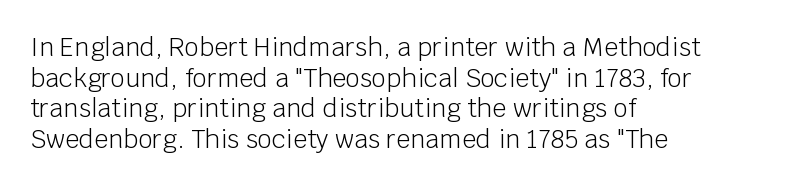
The letters look calm and open, with moderate or lighter stems. Descenders are the only things crossing below the line. Left-aligned paragraph, ragged on the right. Short note: letters normally spaced.
